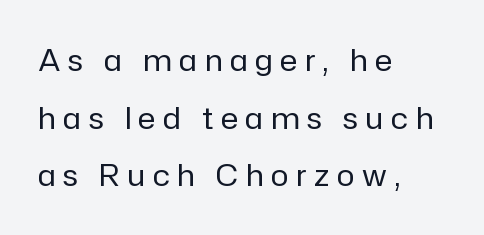
{"serif": "no", "italic": "no", "bold": "no", "weight": "regular", "width": "normal", "stroke_contrast": "low", "x_height": "medium", "monospaced": "no", "underline": "no", "align": "left", "line_spacing": "loose", "line_spacing_ratio": 1.92, "letter_spacing": "wide", "letter_spacing_em": 0.26, "glyph_px": 30}
